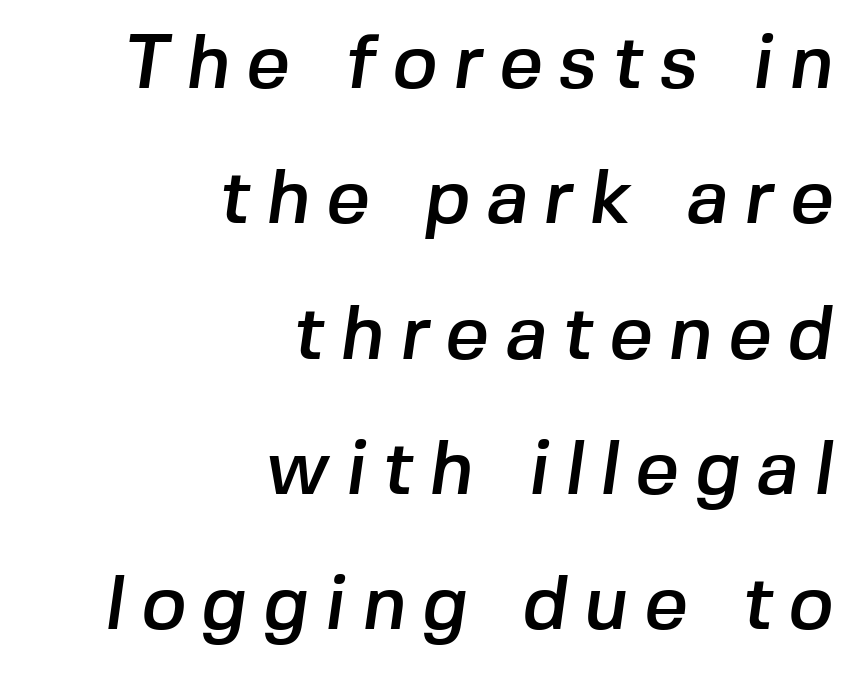
Loose tracking; the words dissolve into strings of separated letters. Type style note: lacks serifs. This sample has the flowing, uneven cadence of proportional lettering. The passage shown is not underscored anywhere.
